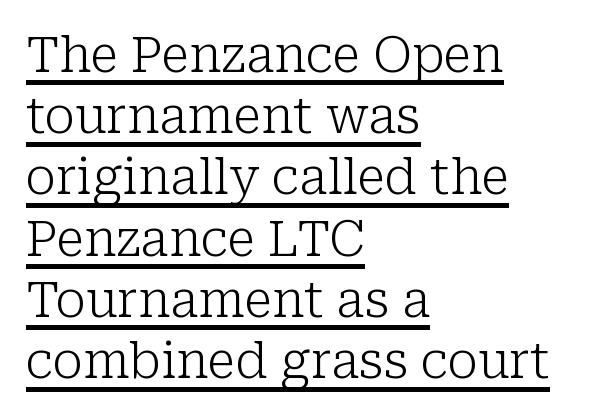
The rendered words wear a rule along their underside. Quick note: not italic, upright. In CSS terms this would be text-align: left. This block has exactly the height ordinary leading produces.
